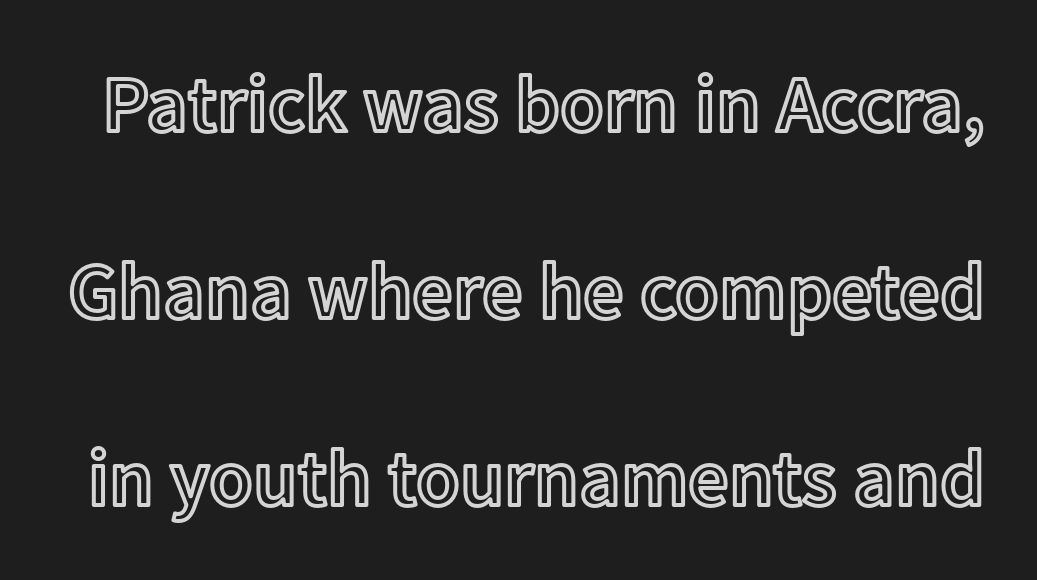
{"italic": "no", "width": "normal", "x_height": "medium", "monospaced": "no", "underline": "no", "line_spacing": "loose", "line_spacing_ratio": 2.34, "letter_spacing": "normal", "letter_spacing_em": 0.0, "glyph_px": 80}
